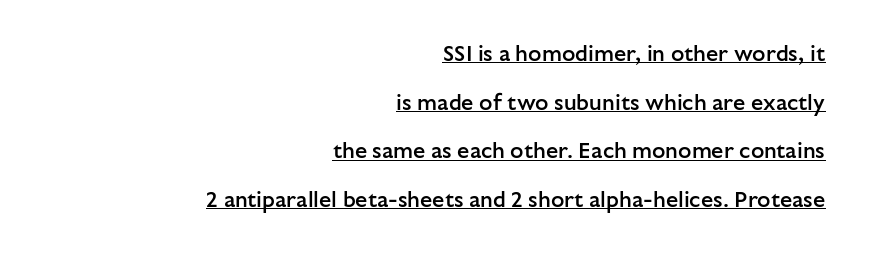
The image shows 22 px text type, upright; set right-aligned, loose line spacing (2.21x), normal letter spacing, underlined.
